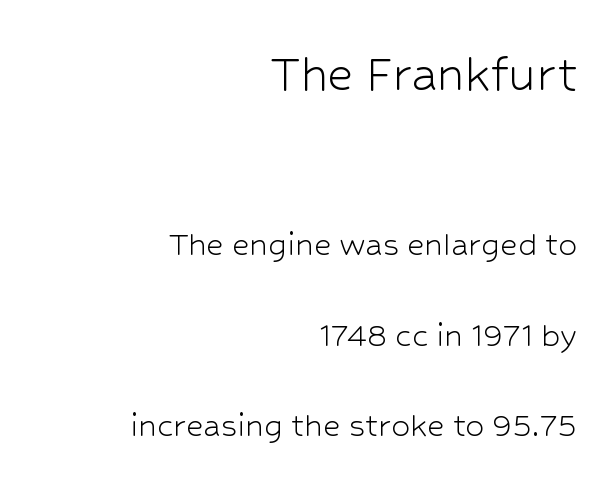
{"serif": "no", "italic": "no", "bold": "no", "weight": "light", "width": "normal", "stroke_contrast": "low", "x_height": "medium", "monospaced": "no", "underline": "no", "align": "right", "line_spacing": "loose", "line_spacing_ratio": 2.39, "letter_spacing": "normal", "letter_spacing_em": 0.0, "larger_block": "first", "size_ratio": 1.5, "glyph_px": 57}
